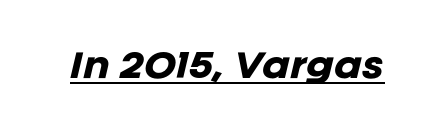
Q: Is the text bold? A: Yes.
Q: Is the text italic (slanted)? A: Yes, it leans right by about 12 degrees.
Q: Is the text underlined? A: Yes.
Q: Is the spacing between letters normal or unusually wide? A: Normal.
Q: Width (condensed, normal, or wide)? A: Normal.
Q: Stroke contrast? A: Low.
Q: x-height? A: Large.
Q: Monospaced? A: No.
